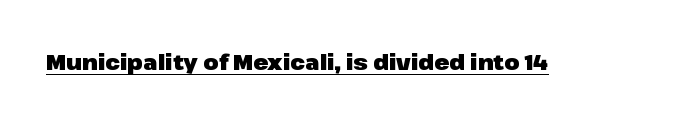
{"italic": "no", "bold": "yes", "underline": "yes", "letter_spacing": "normal", "letter_spacing_em": 0.0, "glyph_px": 22}
